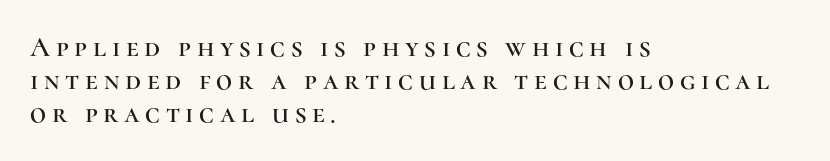
The image shows 28 px serif type, upright; set left-aligned, line spacing 1.17x, unusually wide letter spacing (+0.2 em), not underlined; high stroke contrast and a medium x-height.
